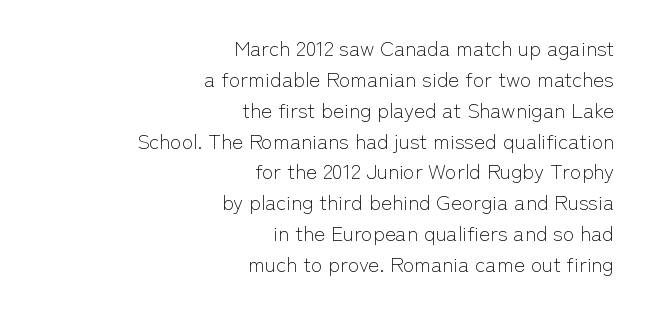
The image shows 21 px text type, upright; set right-aligned, normal line spacing (1.47x), normal letter spacing, not underlined.
